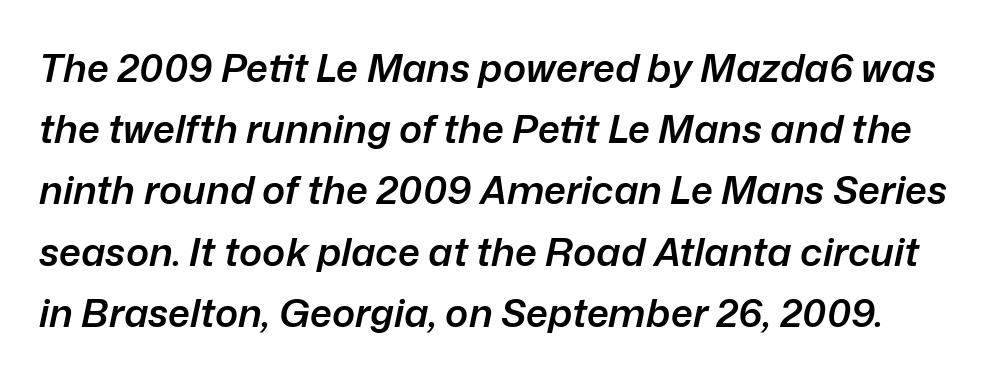
Q: Is the text bold? A: Semi-bold.
Q: Is the text italic (slanted)? A: Yes, it leans right by about 12 degrees.
Q: Is the text underlined? A: No.
Q: Is the spacing between letters normal or unusually wide? A: Normal.
Q: Is the spacing between lines tight, normal or loose? A: Normal.
Q: Width (condensed, normal, or wide)? A: Normal.
Q: Stroke contrast? A: Low.
Q: x-height? A: Medium.
Q: Monospaced? A: No.
